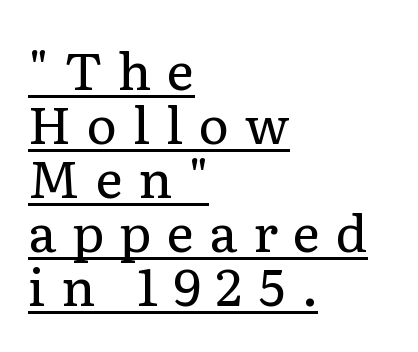
Q: Is the text bold? A: No.
Q: Is the text italic (slanted)? A: No, it is upright.
Q: Is the typeface a serif or a sans-serif typeface? A: Serif.
Q: Is the text underlined? A: Yes.
Q: How is the paragraph aligned? A: Left-aligned.
Q: Is the spacing between letters normal or unusually wide? A: Unusually wide.
Q: Is the spacing between lines tight, normal or loose? A: Tight.
Q: Width (condensed, normal, or wide)? A: Normal.
Q: Stroke contrast? A: Low.
Q: x-height? A: Medium.
Q: Monospaced? A: No.
